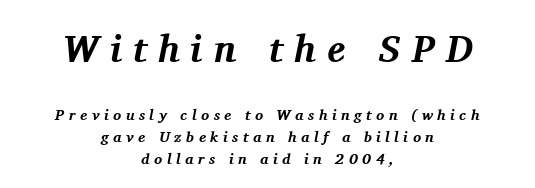
The image shows 38 px bold serif type, italic (leaning right); set centered, normal line spacing (1.47x), unusually wide letter spacing (+0.3 em), not underlined; the first (top) block is 2.53x larger; medium stroke contrast and a medium x-height.
